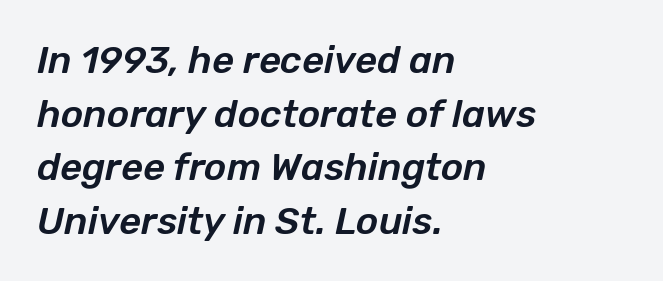
The image shows 38 px text type, italic (leaning right); set left-aligned, normal line spacing (1.41x), normal letter spacing, not underlined; low stroke contrast and a medium x-height.
